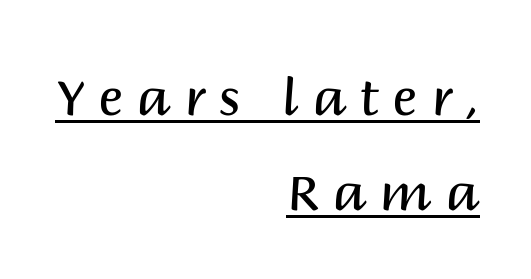
Q: Is the text bold? A: No.
Q: Is the text italic (slanted)? A: Yes.
Q: Is the typeface a serif or a sans-serif typeface? A: Sans-serif.
Q: Is the text underlined? A: Yes.
Q: How is the paragraph aligned? A: Right-aligned.
Q: Is the spacing between letters normal or unusually wide? A: Unusually wide.
Q: Width (condensed, normal, or wide)? A: Normal.
Q: Stroke contrast? A: Medium.
Q: x-height? A: Large.
Q: Monospaced? A: No.
